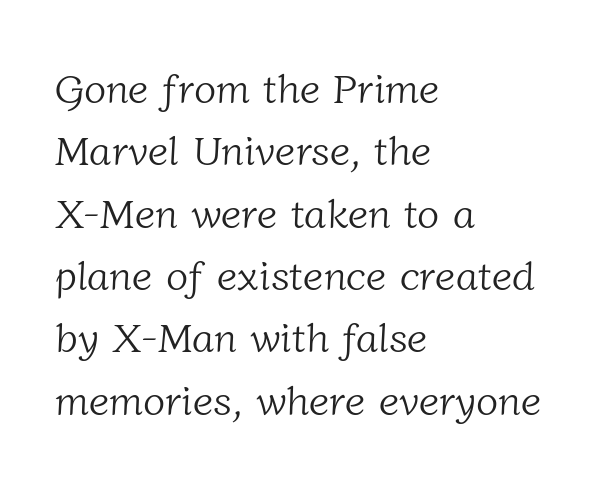
This rendering employs a face with finishing strokes, i.e., a serif. The passage shown is typed in a proportional face where columns would drift. No extra tracking has been applied to these lines. Underlining? Definitely not there. Is the block centered? No — it sits flush against the left margin. Reading down the column, the eye jumps a familiar distance to each next line.
